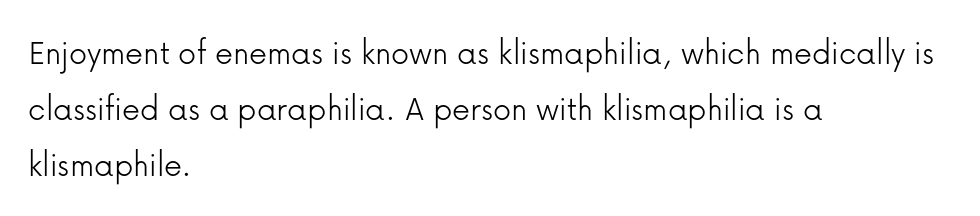
{"serif": "no", "italic": "no", "bold": "no", "weight": "light", "width": "normal", "stroke_contrast": "low", "x_height": "medium", "monospaced": "no", "underline": "no", "align": "left", "line_spacing": "normal", "line_spacing_ratio": 1.55, "letter_spacing": "normal", "letter_spacing_em": 0.0, "glyph_px": 36}
